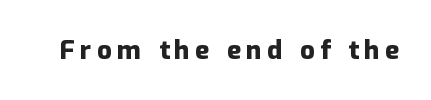
Q: Is the text bold? A: Yes.
Q: Is the text italic (slanted)? A: No, it is upright.
Q: Is the text underlined? A: No.
Q: Is the spacing between letters normal or unusually wide? A: Unusually wide.
